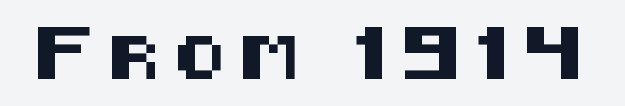
Q: Is the text italic (slanted)? A: No, it is upright.
Q: Is the typeface a serif or a sans-serif typeface? A: Sans-serif.
Q: Is the text underlined? A: No.
Q: Is the spacing between letters normal or unusually wide? A: Unusually wide.
Q: Width (condensed, normal, or wide)? A: Normal.
Q: Stroke contrast? A: Medium.
Q: x-height? A: Large.
